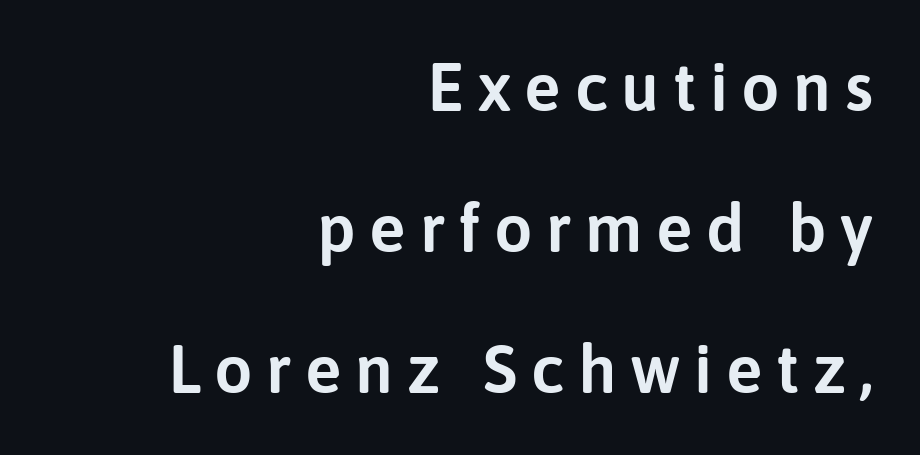
Q: Is the text italic (slanted)? A: No, it is upright.
Q: Is the typeface a serif or a sans-serif typeface? A: Sans-serif.
Q: Is the text underlined? A: No.
Q: How is the paragraph aligned? A: Right-aligned.
Q: Is the spacing between letters normal or unusually wide? A: Unusually wide.
Q: Is the spacing between lines tight, normal or loose? A: Loose.
Q: Width (condensed, normal, or wide)? A: Normal.
Q: Stroke contrast? A: Low.
Q: x-height? A: Medium.
Q: Monospaced? A: No.
